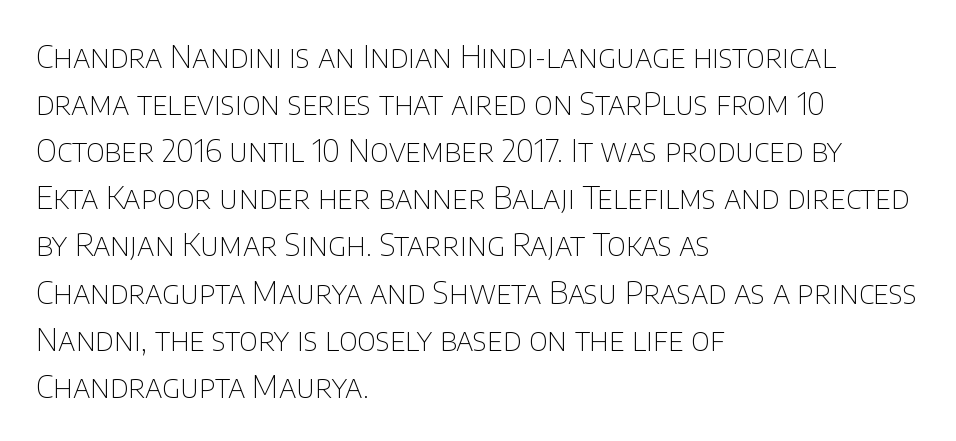
Q: Is the text bold? A: No.
Q: Is the text italic (slanted)? A: No, it is upright.
Q: Is the typeface a serif or a sans-serif typeface? A: Sans-serif.
Q: Is the text underlined? A: No.
Q: How is the paragraph aligned? A: Left-aligned.
Q: Is the spacing between letters normal or unusually wide? A: Normal.
Q: Is the spacing between lines tight, normal or loose? A: Normal.
Q: Width (condensed, normal, or wide)? A: Normal.
Q: Stroke contrast? A: Low.
Q: x-height? A: Large.
Q: Monospaced? A: No.
